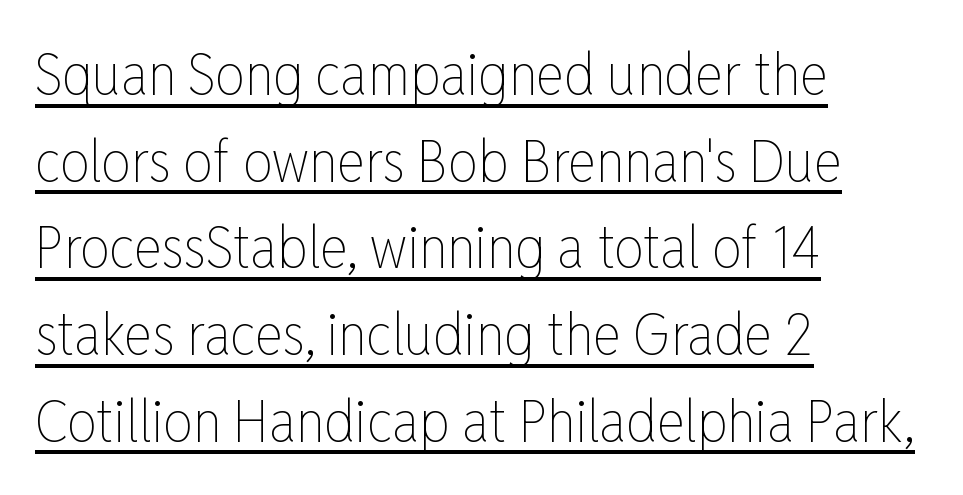
Characters follow at the spacing the type designer built in. These lines are rendered in a variable-pitch font. In CSS terms this would be text-align: left. Leading matches the norm, producing a regular column. Glance below the letters and you will spot a drawn line.
